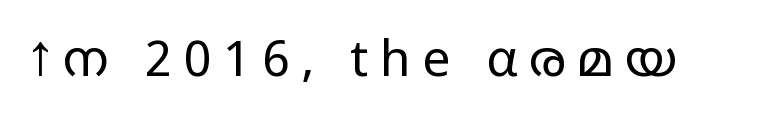
Loose tracking; the words dissolve into strings of separated letters. The strokes are not fattened; the text isn't bold. This sample has the flowing, uneven cadence of proportional lettering. The glyphs in this specimen are sans serif.
